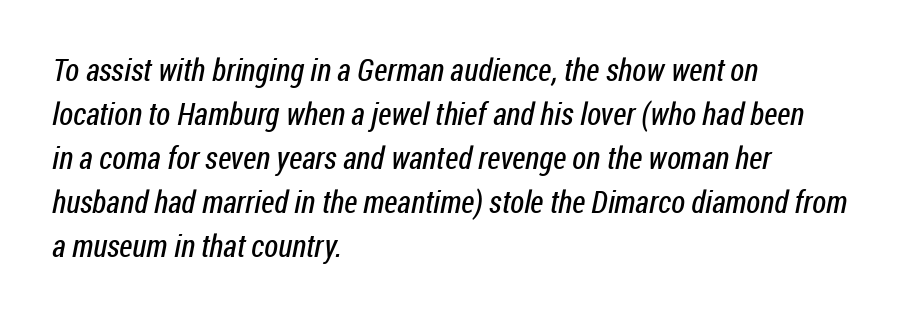
Q: Is the text bold? A: No.
Q: Is the typeface a serif or a sans-serif typeface? A: Sans-serif.
Q: Is the text underlined? A: No.
Q: How is the paragraph aligned? A: Left-aligned.
Q: Is the spacing between letters normal or unusually wide? A: Normal.
Q: Is the spacing between lines tight, normal or loose? A: Normal.
Q: Width (condensed, normal, or wide)? A: Condensed.
Q: Stroke contrast? A: Low.
Q: x-height? A: Medium.
Q: Monospaced? A: No.
